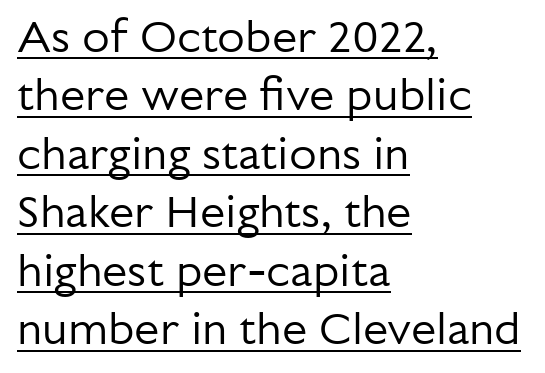
Q: Is the text bold? A: No.
Q: Is the text italic (slanted)? A: No, it is upright.
Q: Is the typeface a serif or a sans-serif typeface? A: Sans-serif.
Q: Is the text underlined? A: Yes.
Q: How is the paragraph aligned? A: Left-aligned.
Q: Is the spacing between letters normal or unusually wide? A: Normal.
Q: Is the spacing between lines tight, normal or loose? A: Normal.
Q: Width (condensed, normal, or wide)? A: Normal.
Q: Stroke contrast? A: Low.
Q: x-height? A: Medium.
Q: Monospaced? A: No.
